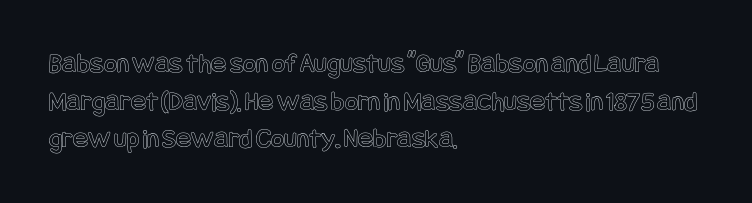
{"italic": "no", "width": "condensed", "x_height": "large", "underline": "no", "align": "left", "line_spacing": "normal", "line_spacing_ratio": 1.34, "letter_spacing": "normal", "letter_spacing_em": 0.0, "glyph_px": 28}
